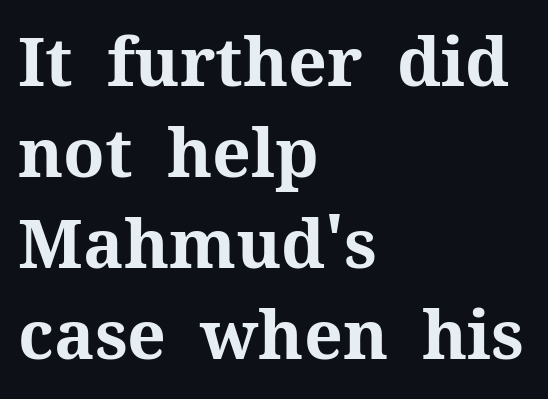
{"serif": "yes", "italic": "no", "bold": "yes", "weight": "bold", "width": "normal", "stroke_contrast": "medium", "x_height": "medium", "monospaced": "no", "underline": "no", "align": "left", "line_spacing": "normal", "line_spacing_ratio": 1.34, "letter_spacing": "normal", "letter_spacing_em": 0.0, "glyph_px": 68}
